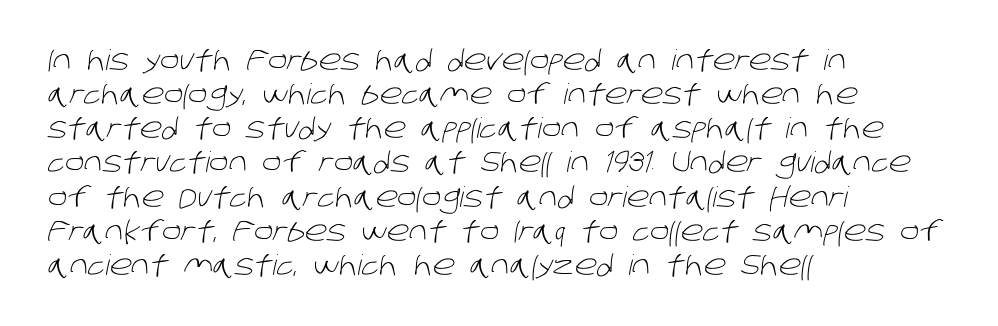
Q: Is the text bold? A: No.
Q: Is the typeface a serif or a sans-serif typeface? A: Sans-serif.
Q: Is the text underlined? A: No.
Q: How is the paragraph aligned? A: Left-aligned.
Q: Is the spacing between letters normal or unusually wide? A: Normal.
Q: Width (condensed, normal, or wide)? A: Normal.
Q: Stroke contrast? A: Low.
Q: x-height? A: Large.
Q: Monospaced? A: No.
